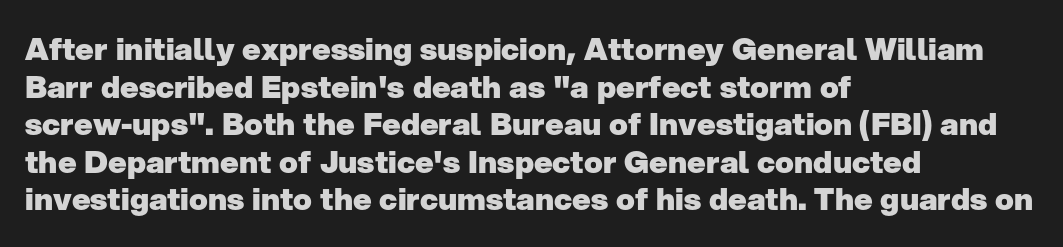
The image shows 31 px heavy sans-serif type, upright; set left-aligned, line spacing 1.21x, normal letter spacing, not underlined; low stroke contrast and a medium x-height.
